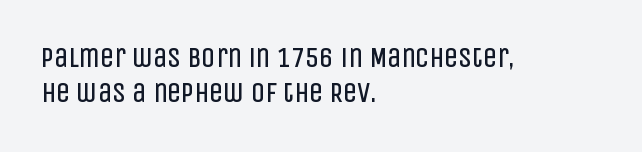
Q: Is the text bold? A: No.
Q: Is the text italic (slanted)? A: No, it is upright.
Q: Is the typeface a serif or a sans-serif typeface? A: Sans-serif.
Q: Is the text underlined? A: No.
Q: How is the paragraph aligned? A: Left-aligned.
Q: Is the spacing between letters normal or unusually wide? A: Normal.
Q: Is the spacing between lines tight, normal or loose? A: Normal.
Q: Width (condensed, normal, or wide)? A: Condensed.
Q: Stroke contrast? A: Low.
Q: x-height? A: Large.
Q: Monospaced? A: No.
